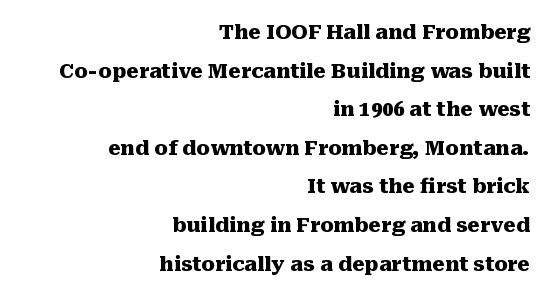
{"italic": "no", "bold": "yes", "underline": "no", "align": "right", "line_spacing": "loose", "line_spacing_ratio": 1.93, "letter_spacing": "normal", "letter_spacing_em": 0.0, "glyph_px": 20}
